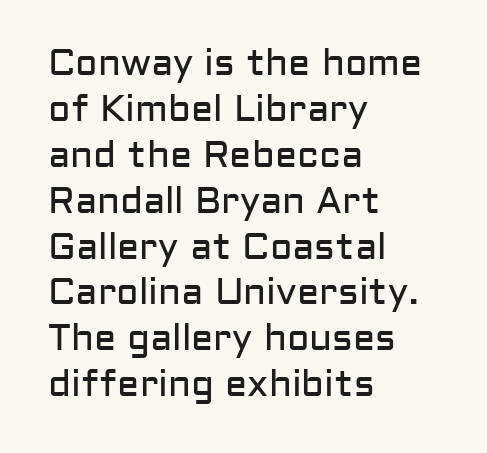
The image shows 37 px regular-weight sans-serif type, upright; set left-aligned, line spacing 1.24x, normal letter spacing, not underlined; low stroke contrast and a medium x-height.
